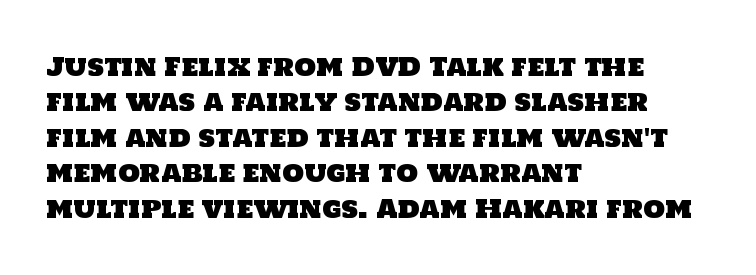
One glance says typical: line gaps are just what's usual. The rendering keeps characters at their native spacing. If you drew a ruler down the left edge, every line would touch it. Decoration check: the copy has no underline.
